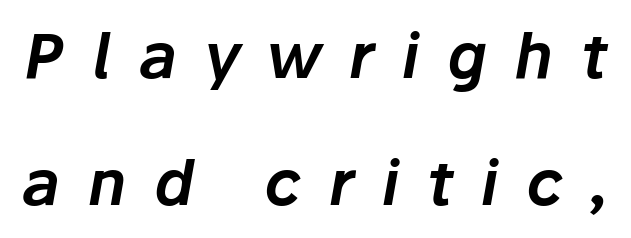
Short note: letters widely spaced. Glance below the letters and you will spot only blank space. Proportional: the letters do not fall into vertical columns. If you drew a line through each stem, it would be angled. Successive baselines arrive slowly, with a big drop between each.
